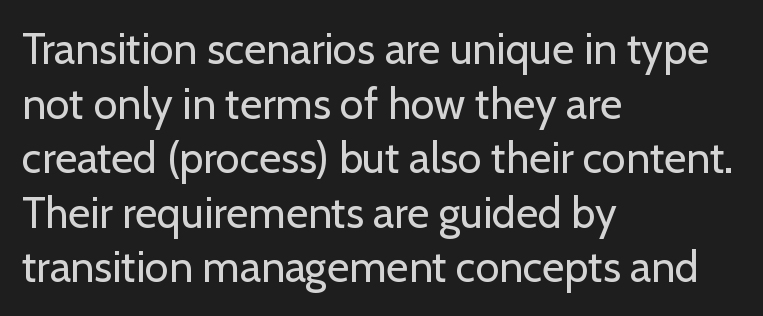
The image shows 43 px regular-weight sans-serif type, upright; set left-aligned, normal line spacing (1.27x), normal letter spacing, not underlined; low stroke contrast and a medium x-height.
